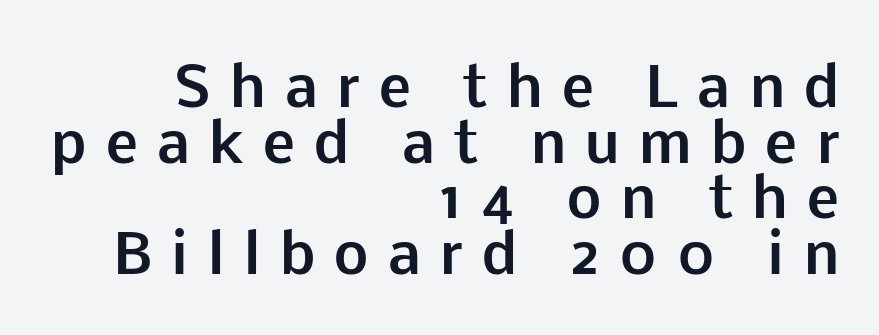
Q: Is the text bold? A: Yes.
Q: Is the text italic (slanted)? A: No, it is upright.
Q: Is the typeface a serif or a sans-serif typeface? A: Sans-serif.
Q: Is the text underlined? A: No.
Q: How is the paragraph aligned? A: Right-aligned.
Q: Is the spacing between letters normal or unusually wide? A: Unusually wide.
Q: Is the spacing between lines tight, normal or loose? A: Tight.
Q: Width (condensed, normal, or wide)? A: Normal.
Q: Stroke contrast? A: Low.
Q: x-height? A: Medium.
Q: Monospaced? A: No.
